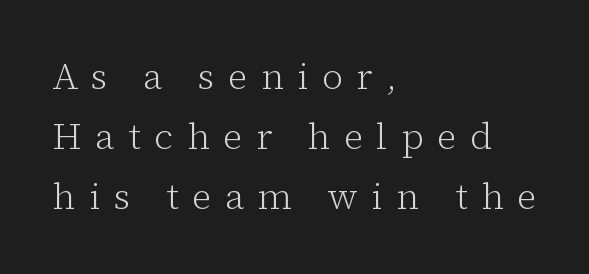
{"serif": "yes", "italic": "no", "bold": "no", "weight": "light", "width": "normal", "stroke_contrast": "low", "x_height": "medium", "monospaced": "no", "underline": "no", "align": "left", "line_spacing": "normal", "line_spacing_ratio": 1.62, "letter_spacing": "wide", "letter_spacing_em": 0.36, "glyph_px": 37}
